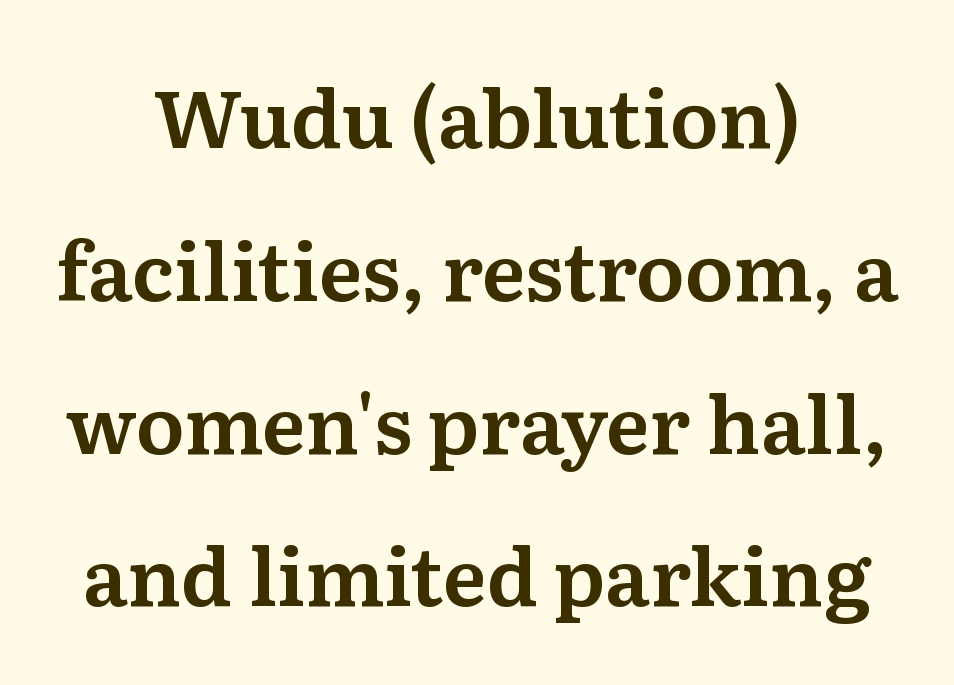
I'd call this a serif setting — the letters wear small feet. These lines are centered, leaving both edges ragged. Do the characters align in a grid? No, the font is proportional. Honestly, there is no underline to notice here at all. Widely set lines give the paragraph a tall, airy silhouette.
